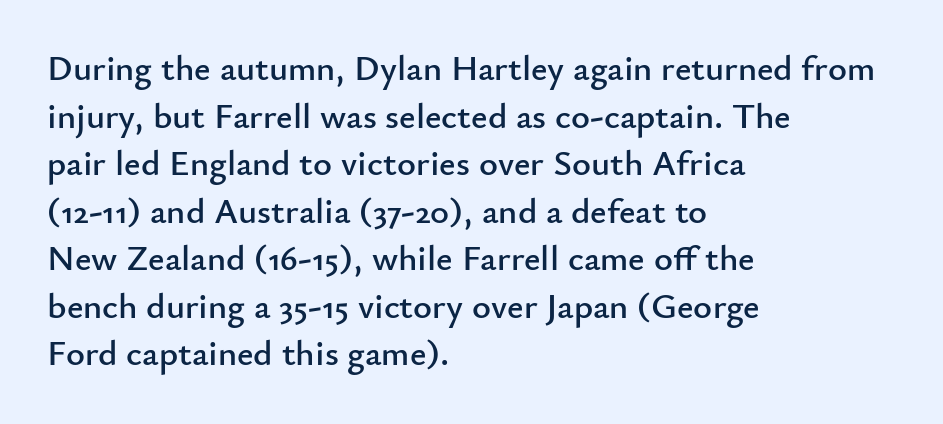
Q: Is the text italic (slanted)? A: No, it is upright.
Q: Is the typeface a serif or a sans-serif typeface? A: Sans-serif.
Q: Is the text underlined? A: No.
Q: How is the paragraph aligned? A: Left-aligned.
Q: Is the spacing between letters normal or unusually wide? A: Normal.
Q: Is the spacing between lines tight, normal or loose? A: Normal.
Q: Width (condensed, normal, or wide)? A: Normal.
Q: Stroke contrast? A: Low.
Q: x-height? A: Small.
Q: Monospaced? A: No.
